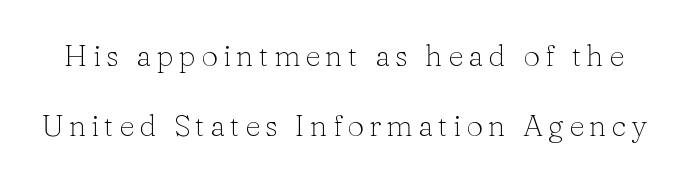
The image shows 30 px light serif type, upright; set loose line spacing (2.35x), not underlined; low stroke contrast and a medium x-height.
